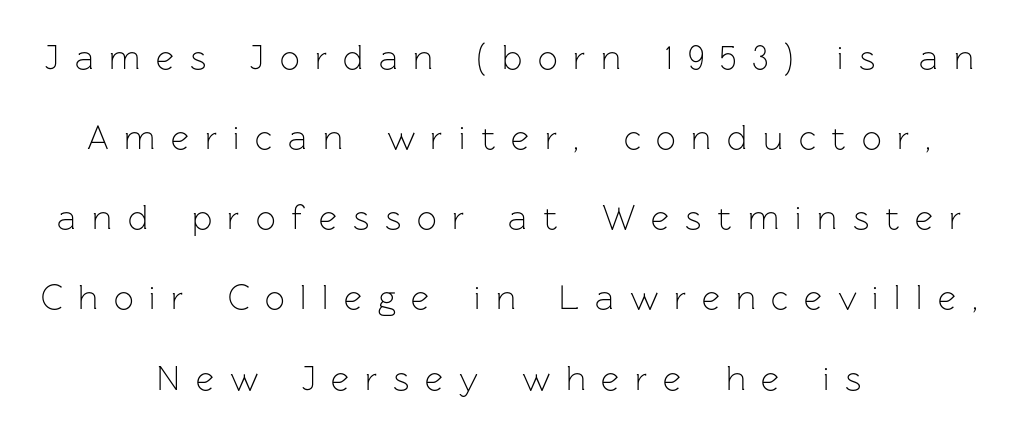
The image shows 35 px light sans-serif type, upright; set centered, loose line spacing (2.29x), unusually wide letter spacing (+0.45 em), not underlined; low stroke contrast and a medium x-height.
